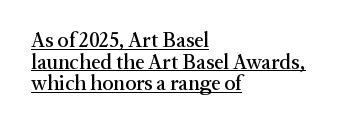
Notice how the stems are strictly vertical — no italics here. In terms of letterspacing, this is plain default setting. This block would grow much taller if given ordinary leading; it's compressed now. All the whitespace from short lines collects on the right. A rule runs beneath these lines of type.
